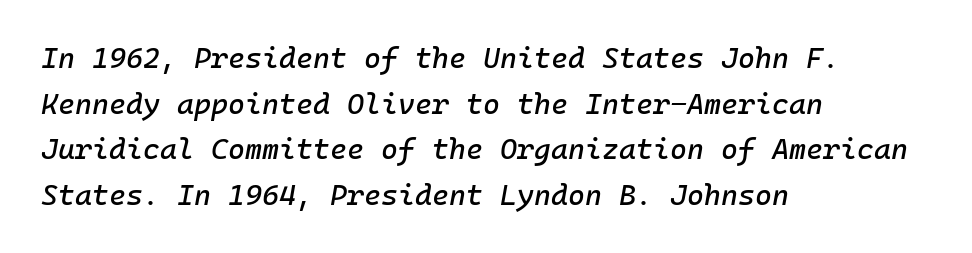
A student would call this left alignment; a typographer would say flush left, rag right. The rendering applies a slant to the glyphs. A normal amount of white space separates one row of letters from the next. Decoration check: the copy has no underline. There is no visible air inserted between adjacent glyphs.
